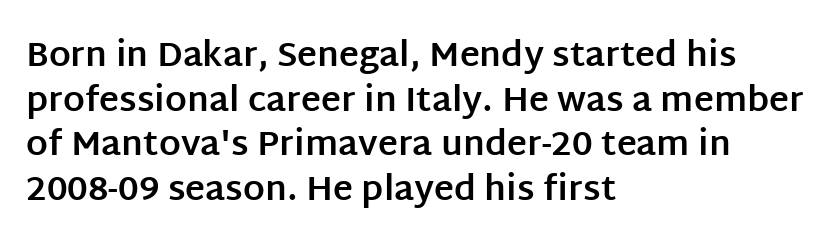
{"serif": "no", "italic": "no", "bold": "yes", "weight": "bold", "width": "normal", "stroke_contrast": "low", "x_height": "large", "monospaced": "no", "underline": "no", "align": "left", "line_spacing": "normal", "line_spacing_ratio": 1.31, "letter_spacing": "normal", "letter_spacing_em": 0.0, "glyph_px": 34}
